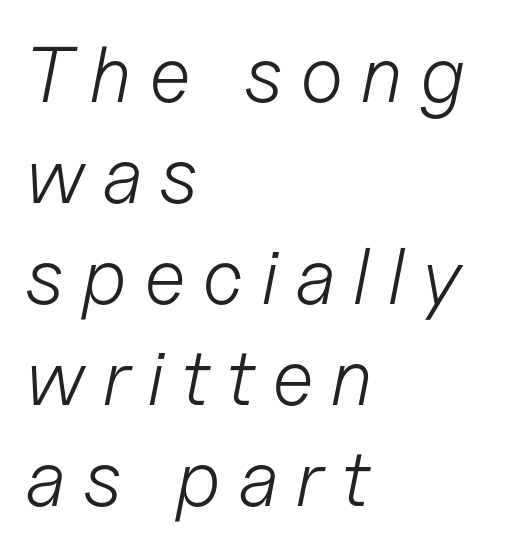
Notice how the stems are inclined rather than vertical — that's the hallmark of italics. Is the block centered? No — it sits flush against the left margin. Each new line begins a customary step beneath the previous one. No heavy texture on the line: the type isn't bold.
